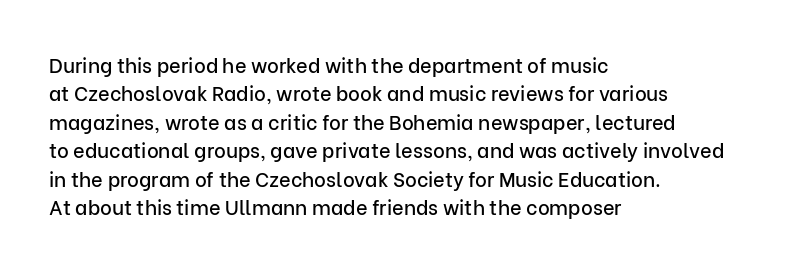
Q: Is the text italic (slanted)? A: No, it is upright.
Q: Is the text underlined? A: No.
Q: How is the paragraph aligned? A: Left-aligned.
Q: Is the spacing between letters normal or unusually wide? A: Normal.
Q: Is the spacing between lines tight, normal or loose? A: Normal.
